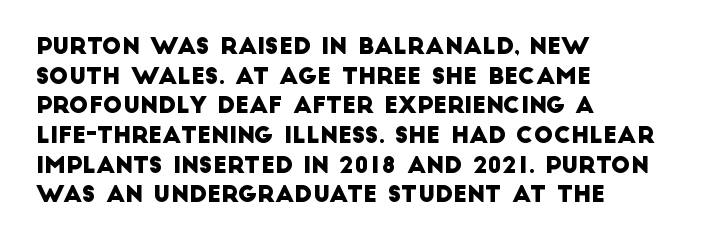
{"underline": "no", "align": "left", "line_spacing": "normal", "line_spacing_ratio": 1.29, "letter_spacing": "normal", "letter_spacing_em": 0.0, "glyph_px": 23}
